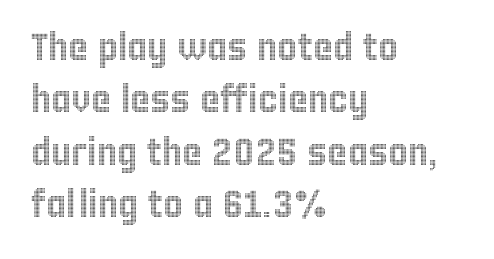
{"italic": "no", "width": "condensed", "x_height": "large", "monospaced": "no", "underline": "no", "align": "left", "line_spacing": "normal", "line_spacing_ratio": 1.38, "letter_spacing": "normal", "letter_spacing_em": 0.0, "glyph_px": 38}
